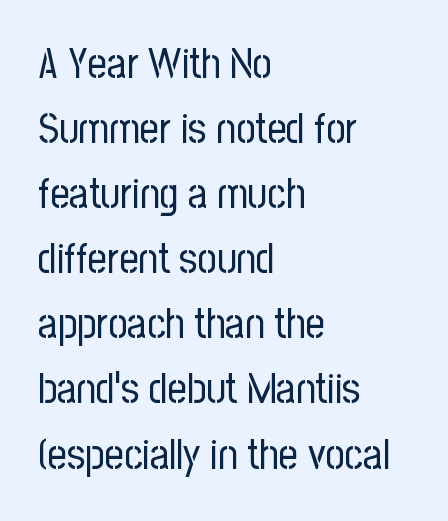
The image shows 42 px regular-weight, condensed sans-serif type, upright; set left-aligned, normal line spacing (1.55x), normal letter spacing, not underlined; low stroke contrast and a medium x-height.
